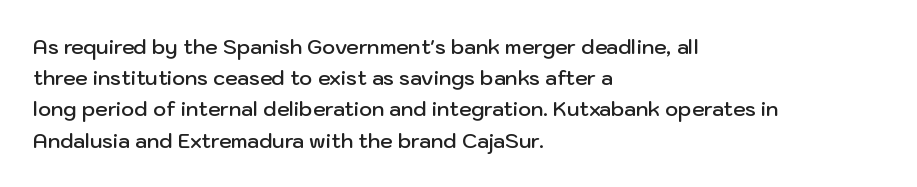
The image shows 20 px text type, upright; set left-aligned, normal line spacing (1.56x), normal letter spacing, not underlined.
